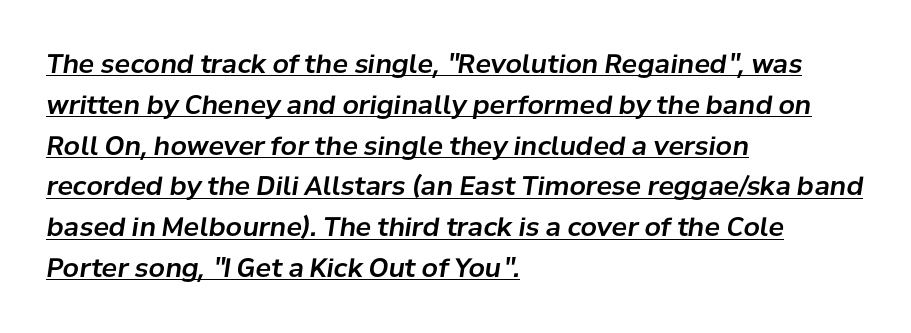
Like a heading marked for emphasis, these lines bear an underscore. Designer's note — italics engaged. Look at the tracking — it's just the regular setting, nothing added. The rows are spaced the way most documents space them.
